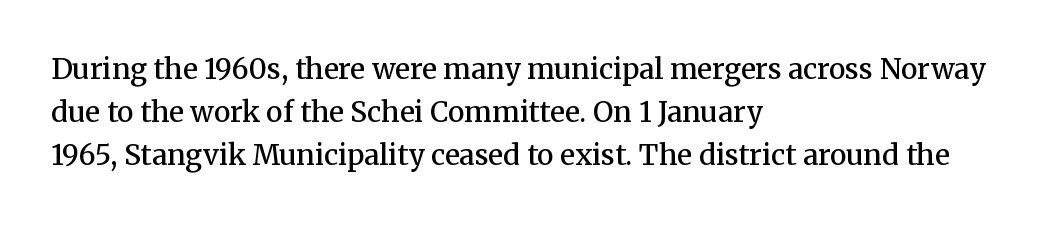
Rule under the text: the space is simply empty. When letters stand straight like this, we call the style roman or upright. Observe the ordinary spacing: letters are neighbours, not strangers. The lines in this sample share a left origin and differ only in where they stop.
